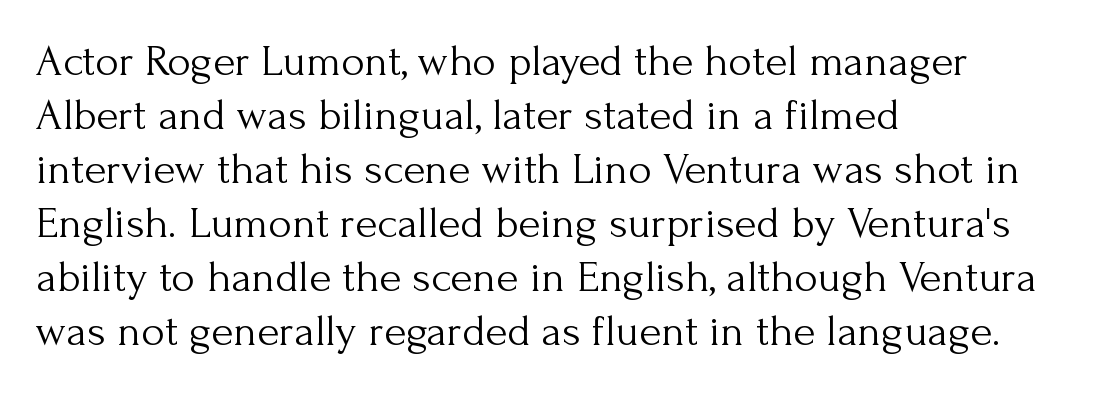
The weight tops out at a normal text grade. The rendering shows small feet on the letterforms — a serif design. If you drew a line through each stem, it would be perfectly vertical. The ragged edge is on the right, which tells us the setting is flush left.
